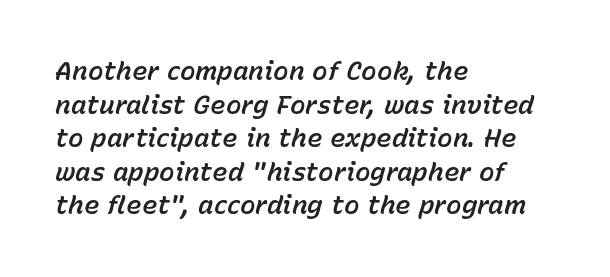
The image shows 26 px text type, italic (leaning right); set left-aligned, normal line spacing (1.29x), normal letter spacing, not underlined.
